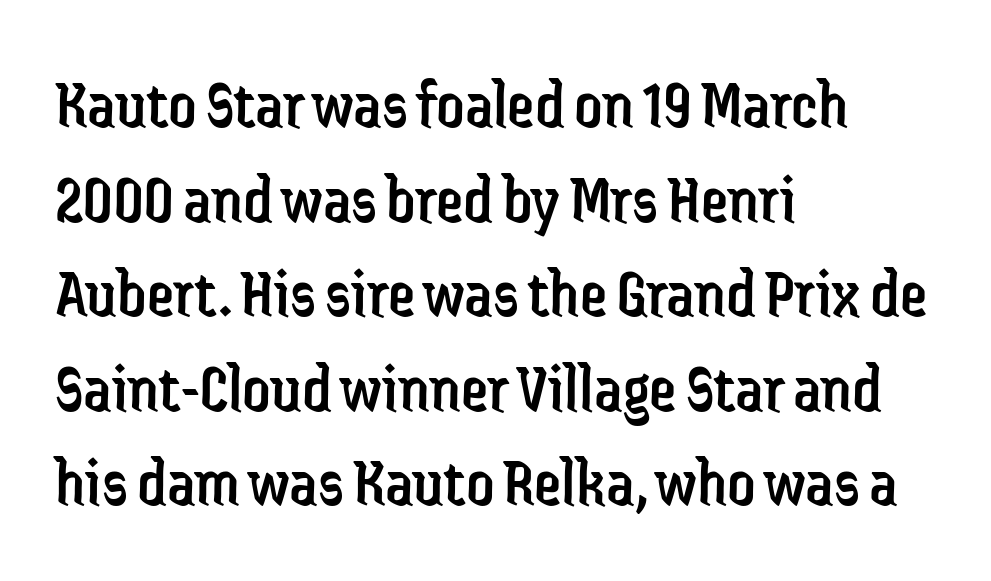
The image shows 69 px regular-weight, condensed sans-serif type, upright; set left-aligned, normal line spacing (1.37x), normal letter spacing, not underlined; low stroke contrast and a medium x-height.
